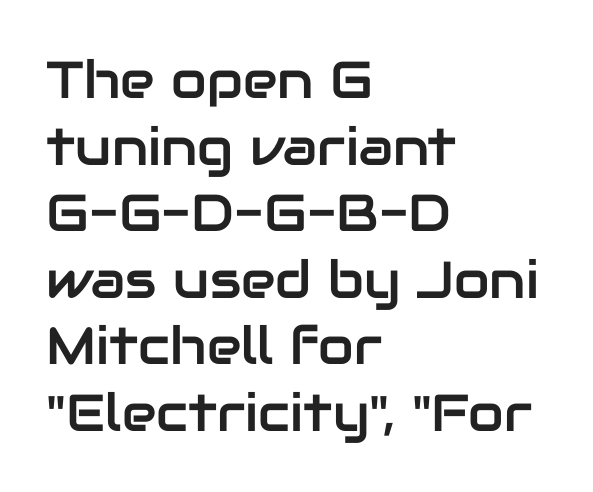
Looks like regular typesetting: each glyph gets only the width it needs. Stroke terminals: plain, sans-serif. The letters stand upright; this is a roman face. Students, observe: this is what conventionally led text looks like. Quick note: underline off. Tracking value appears to be zero — textbook default spacing.
